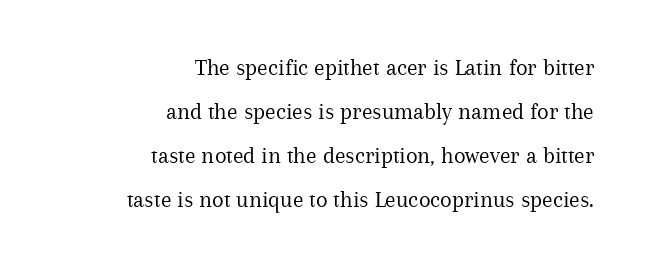
Type without underlining. The type sits square on the baseline with zero lean. The face used here is rendered with its standard letterfit. The letters look calm and open, with moderate or lighter stems.
